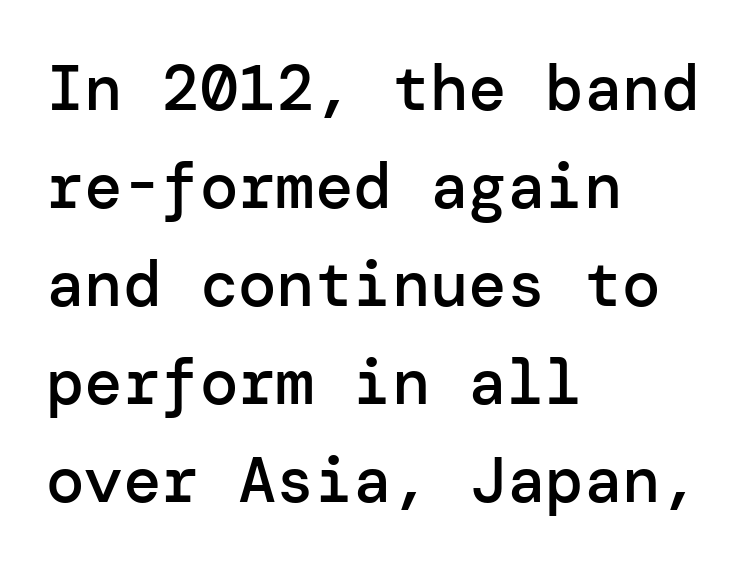
{"serif": "no", "italic": "no", "bold": "semi", "weight": "semibold", "width": "normal", "stroke_contrast": "low", "x_height": "medium", "underline": "no", "align": "left", "line_spacing": "normal", "line_spacing_ratio": 1.53, "letter_spacing": "normal", "letter_spacing_em": 0.0, "glyph_px": 64}
